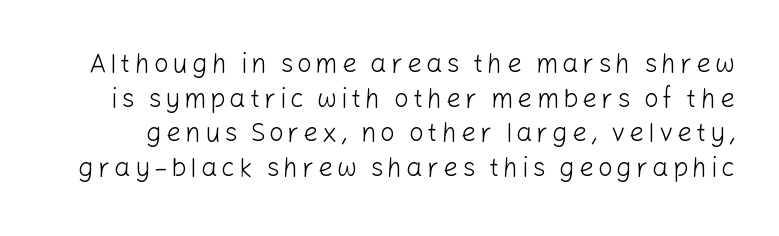
Only glyphs here, with clear space below each row. Italic? Not at all — the glyphs are vertical. Weight: not bold — regular or lighter. The rendering uses a moderate line-height, typical for paragraphs.
